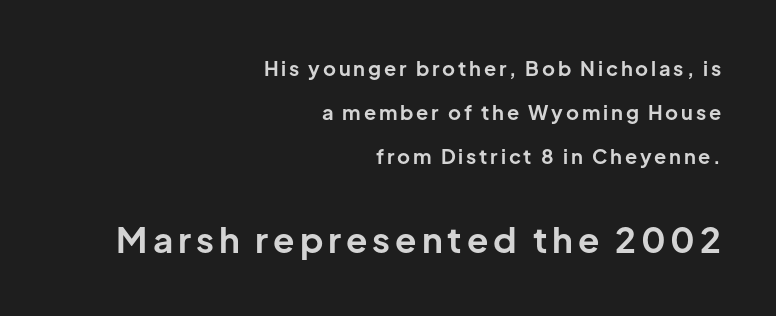
The type sits square on the baseline with zero lean. Small over large — that's the arrangement of the two blocks here. The paragraph has a hard right edge and a soft left edge. Nobody drew a line under any word here. Are there feet on the stems? There aren't — it's a sans.
